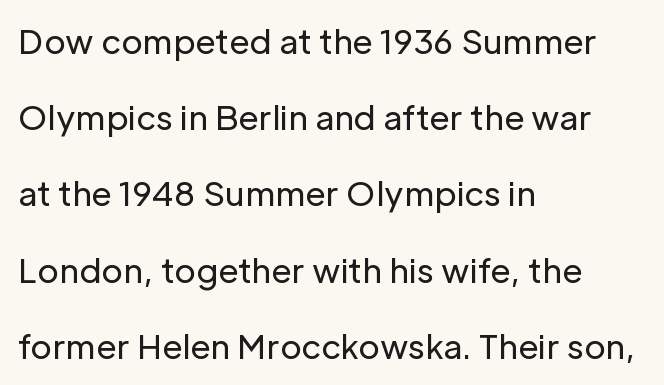
{"serif": "no", "italic": "no", "bold": "no", "weight": "regular", "width": "normal", "stroke_contrast": "low", "x_height": "medium", "monospaced": "no", "underline": "no", "align": "left", "line_spacing": "loose", "line_spacing_ratio": 2.31, "letter_spacing": "normal", "letter_spacing_em": 0.0, "glyph_px": 33}
